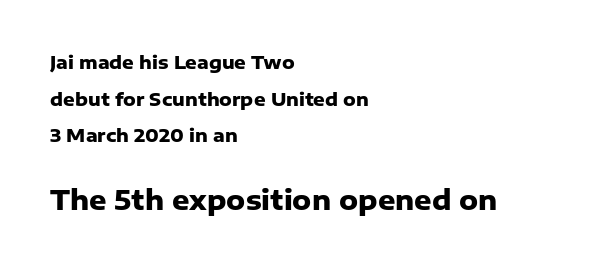
The image shows 27 px bold type, upright; set left-aligned, loose line spacing (2.04x), normal letter spacing, not underlined; the second (bottom) block is 1.5x larger.
